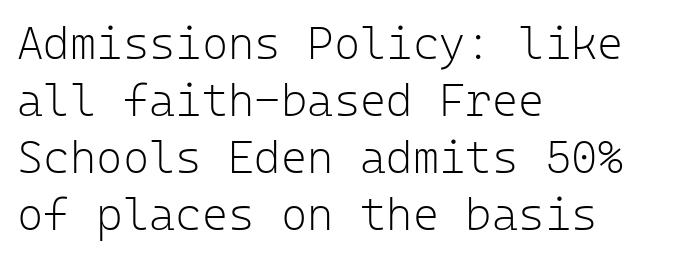
A typesetter would label this face a sans. Here the glyphs are tracked normally, forming tight word shapes. A student would call this left alignment; a typographer would say flush left, rag right. Does the lettering tilt? It doesn't — this is upright. No heavy texture on the line: the type isn't bold.
